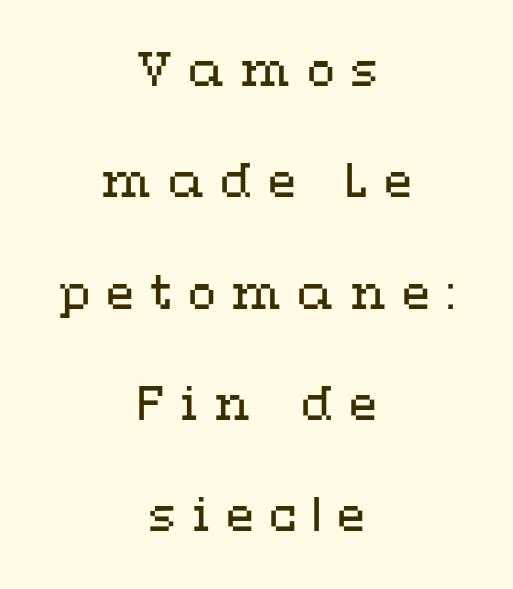
The image shows 46 px regular-weight, wide type, upright; set centered, loose line spacing (2.42x), unusually wide letter spacing (+0.34 em), not underlined; medium stroke contrast and a medium x-height.
